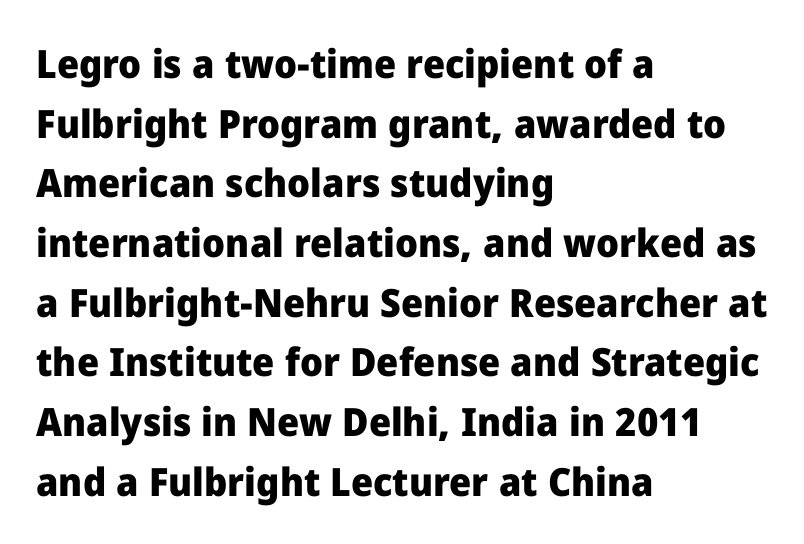
Layout note: lines flush left. The horizontal fit of the characters is conventional and even. Is this a fixed-width face? No — the glyphs have proportional, varying widths. The space directly below the letters is spotless. Compared with typical paragraphs, the rows here are spaced about the same.
